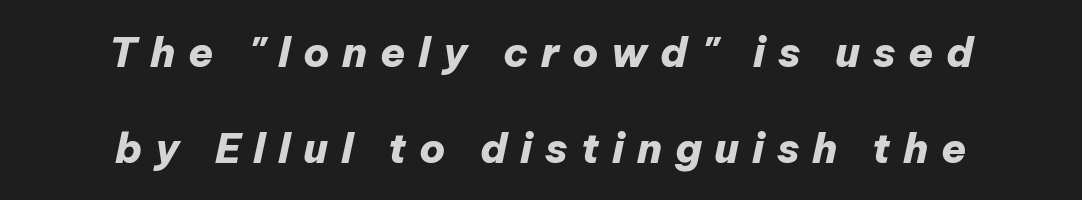
Q: Is the text bold? A: Yes.
Q: Is the text italic (slanted)? A: Yes, it leans right by about 12 degrees.
Q: Is the text underlined? A: No.
Q: How is the paragraph aligned? A: Centered.
Q: Is the spacing between letters normal or unusually wide? A: Unusually wide.
Q: Is the spacing between lines tight, normal or loose? A: Loose.
Q: Width (condensed, normal, or wide)? A: Normal.
Q: Stroke contrast? A: Low.
Q: x-height? A: Medium.
Q: Monospaced? A: No.
